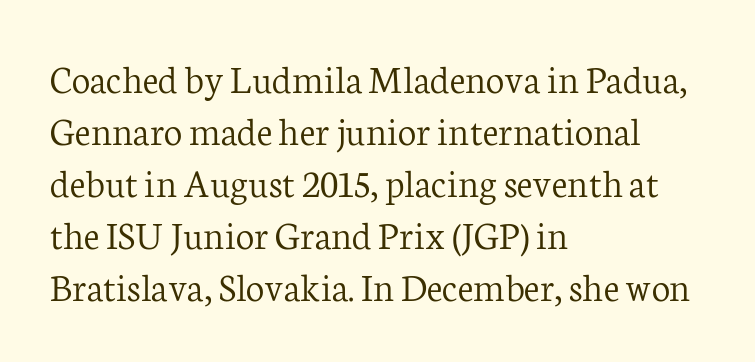
{"serif": "yes", "italic": "no", "bold": "no", "weight": "light", "width": "normal", "stroke_contrast": "low", "x_height": "medium", "monospaced": "no", "underline": "no", "align": "left", "line_spacing": "normal", "line_spacing_ratio": 1.27, "letter_spacing": "normal", "letter_spacing_em": 0.0, "glyph_px": 41}
